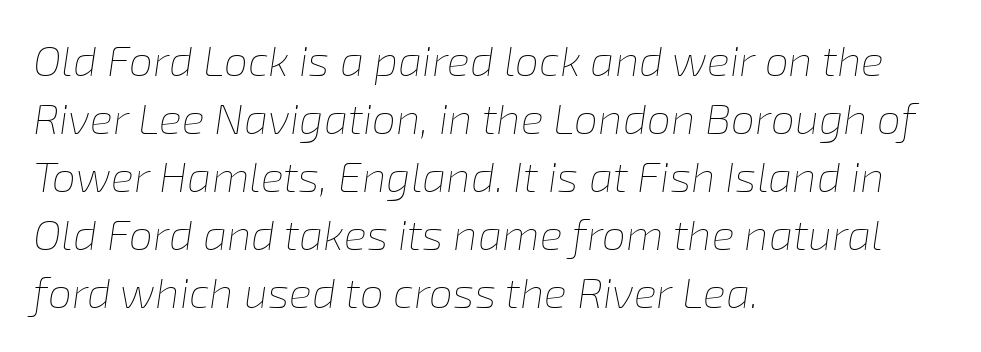
Q: Is the text bold? A: No.
Q: Is the text italic (slanted)? A: Yes, it leans right by about 8 degrees.
Q: Is the text underlined? A: No.
Q: How is the paragraph aligned? A: Left-aligned.
Q: Is the spacing between letters normal or unusually wide? A: Normal.
Q: Is the spacing between lines tight, normal or loose? A: Normal.
Q: Width (condensed, normal, or wide)? A: Normal.
Q: Stroke contrast? A: Low.
Q: x-height? A: Medium.
Q: Monospaced? A: No.
